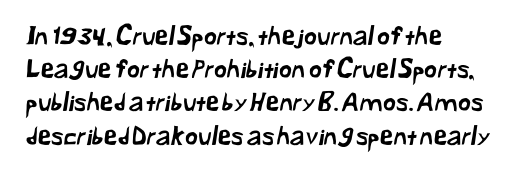
These lines stack with their left ends in a neat column. Underline: absent. How are the letters spaced? Ordinarily, with no added tracking. Baseline-to-baseline distance is the conventional proportion of letter height.
